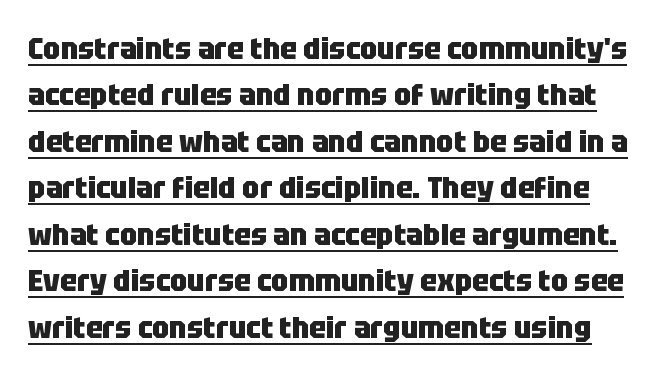
The image shows 31 px heavy, condensed sans-serif type, upright; set normal line spacing (1.5x), normal letter spacing, underlined; low stroke contrast and a large x-height.
